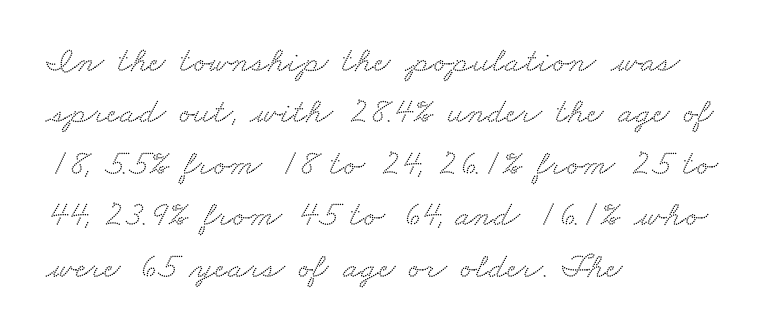
Q: Is the typeface a serif or a sans-serif typeface? A: Serif.
Q: Is the text underlined? A: No.
Q: How is the paragraph aligned? A: Left-aligned.
Q: Is the spacing between letters normal or unusually wide? A: Normal.
Q: Is the spacing between lines tight, normal or loose? A: Normal.
Q: Width (condensed, normal, or wide)? A: Wide.
Q: Stroke contrast? A: Medium.
Q: x-height? A: Small.
Q: Monospaced? A: No.
